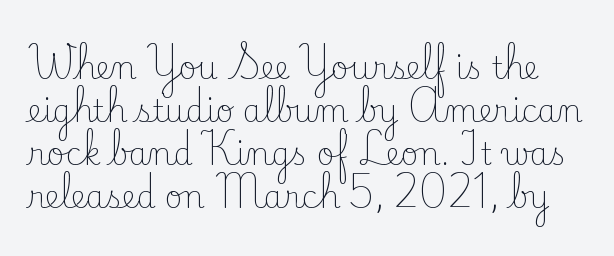
Q: Is the text bold? A: No.
Q: Is the text italic (slanted)? A: No, it is upright.
Q: Is the typeface a serif or a sans-serif typeface? A: Serif.
Q: Is the text underlined? A: No.
Q: Is the spacing between letters normal or unusually wide? A: Normal.
Q: Is the spacing between lines tight, normal or loose? A: Normal.
Q: Width (condensed, normal, or wide)? A: Normal.
Q: Stroke contrast? A: Low.
Q: x-height? A: Small.
Q: Monospaced? A: No.
